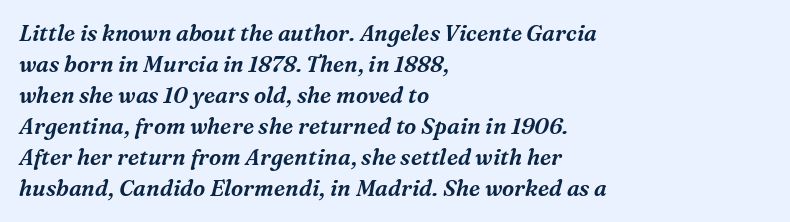
{"italic": "yes", "lean": "right", "slant_degrees": 16, "underline": "no", "align": "left", "line_spacing": "normal", "line_spacing_ratio": 1.41, "letter_spacing": "normal", "letter_spacing_em": 0.0, "glyph_px": 22}
